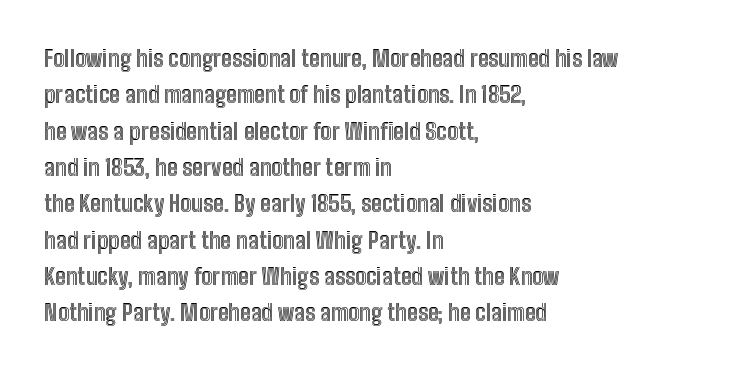
{"italic": "no", "underline": "no", "align": "left", "line_spacing": "normal", "line_spacing_ratio": 1.58, "letter_spacing": "normal", "letter_spacing_em": 0.0, "glyph_px": 23}
